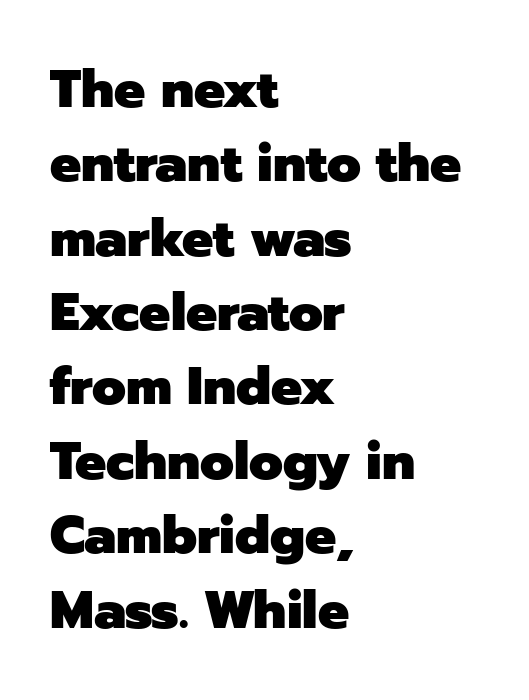
Is the letter spacing exaggerated? No — it looks like the ordinary default. Left-aligned paragraph, ragged on the right. In terms of leading, this rendering sits right in the middle. The typography opts for an upright posture over an oblique one. Examine the stroke ends and you'll find no serifs. Strokes here are thick enough to call this a true bold.
